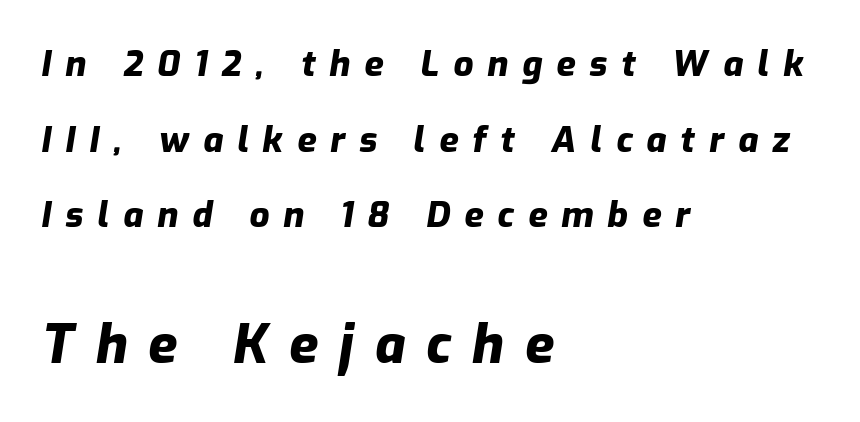
{"italic": "yes", "lean": "right", "slant_degrees": 9, "bold": "yes", "weight": "heavy", "width": "normal", "stroke_contrast": "low", "x_height": "medium", "monospaced": "no", "underline": "no", "align": "left", "line_spacing": "loose", "line_spacing_ratio": 2.16, "letter_spacing": "wide", "letter_spacing_em": 0.4, "larger_block": "second", "size_ratio": 1.51, "glyph_px": 53}
